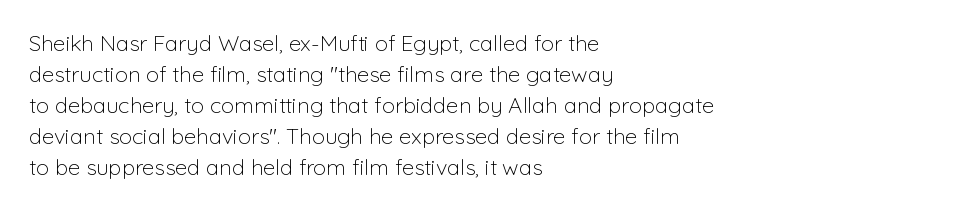
The image shows 22 px text type, upright; set left-aligned, normal line spacing (1.41x), normal letter spacing, not underlined.
